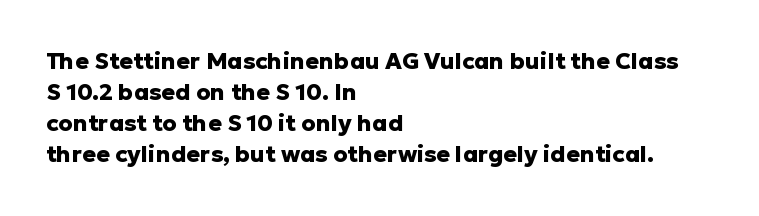
The image shows 23 px bold type, upright; set left-aligned, normal line spacing (1.35x), normal letter spacing, not underlined.
